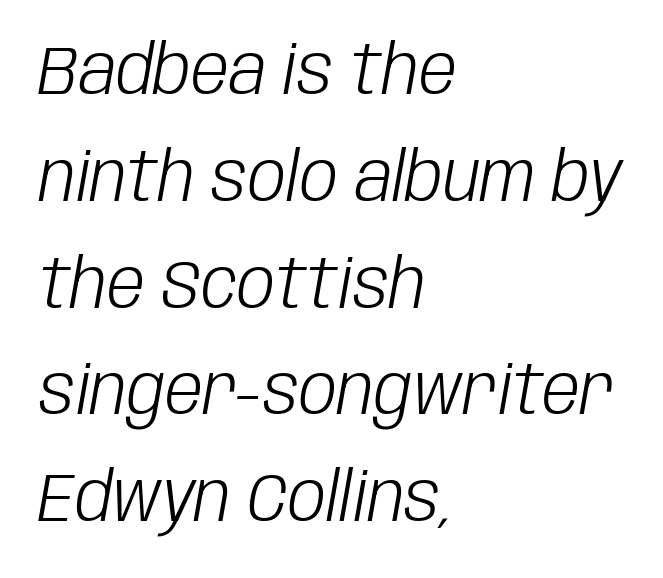
{"italic": "yes", "lean": "right", "slant_degrees": 10, "bold": "no", "weight": "light", "width": "condensed", "stroke_contrast": "low", "x_height": "large", "monospaced": "no", "underline": "no", "align": "left", "line_spacing": "normal", "line_spacing_ratio": 1.57, "letter_spacing": "normal", "letter_spacing_em": 0.0, "glyph_px": 68}
